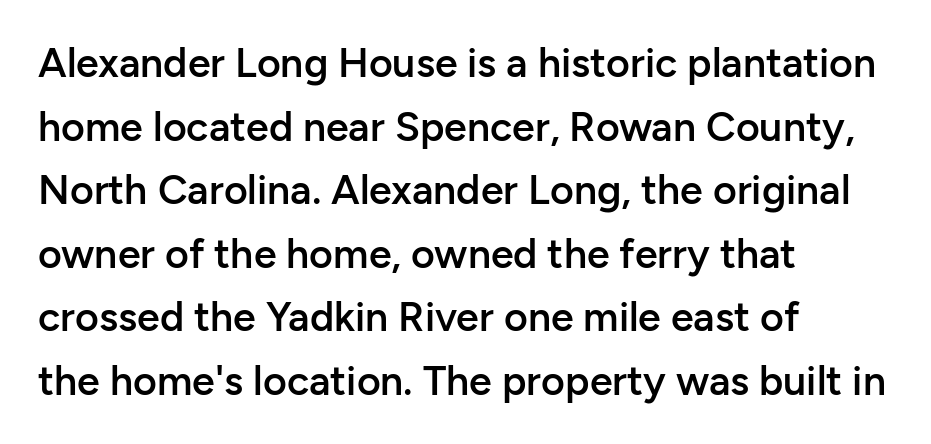
{"serif": "no", "italic": "no", "bold": "semi", "weight": "semibold", "width": "normal", "stroke_contrast": "low", "x_height": "medium", "monospaced": "no", "underline": "no", "align": "left", "line_spacing": "normal", "line_spacing_ratio": 1.55, "letter_spacing": "normal", "letter_spacing_em": 0.0, "glyph_px": 41}
